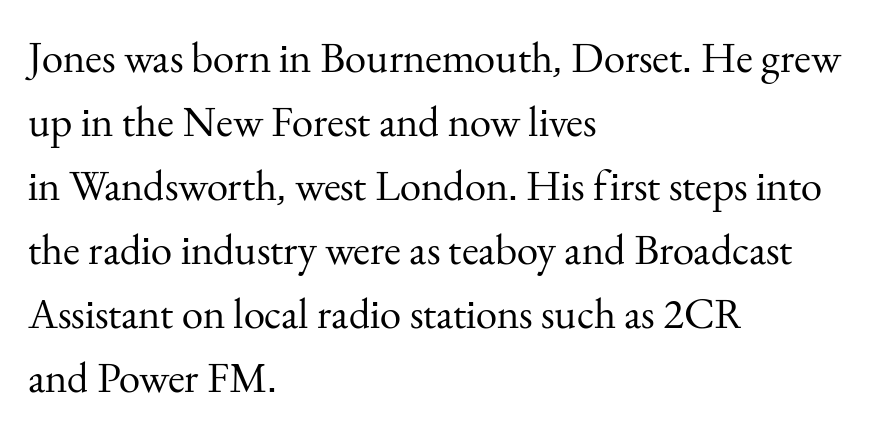
Q: Is the text bold? A: No.
Q: Is the text italic (slanted)? A: No, it is upright.
Q: Is the typeface a serif or a sans-serif typeface? A: Serif.
Q: Is the text underlined? A: No.
Q: How is the paragraph aligned? A: Left-aligned.
Q: Is the spacing between letters normal or unusually wide? A: Normal.
Q: Is the spacing between lines tight, normal or loose? A: Normal.
Q: Width (condensed, normal, or wide)? A: Normal.
Q: Stroke contrast? A: Medium.
Q: x-height? A: Small.
Q: Monospaced? A: No.
